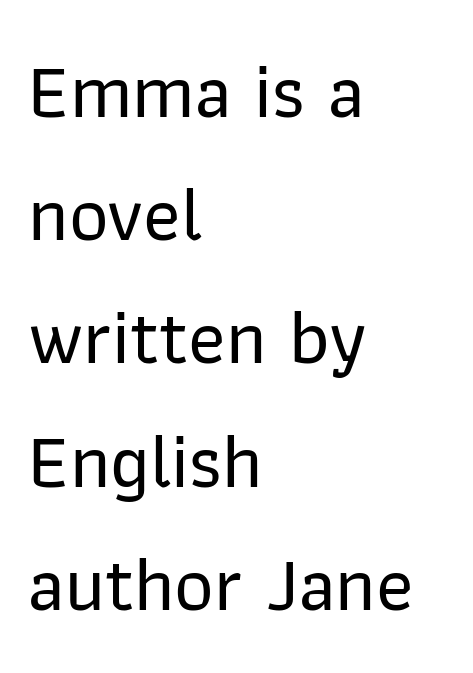
Typeset ragged right — the left edge is the straight one. Letters rest on an invisible, unmarked baseline. Character widths vary here, with narrow letters taking less room than wide ones. Italic: no, the glyphs are upright roman.
